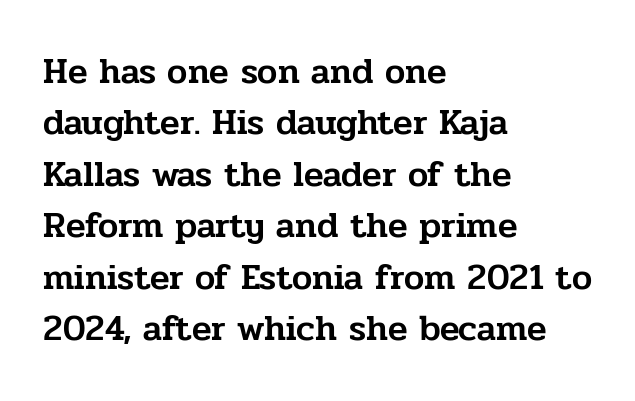
Between one letter and the next there's only the usual sliver of space. The font family rendered here belongs to the serif group. If you measured baseline to baseline, you'd find a middling distance. These lines are rendered in a variable-pitch font.
